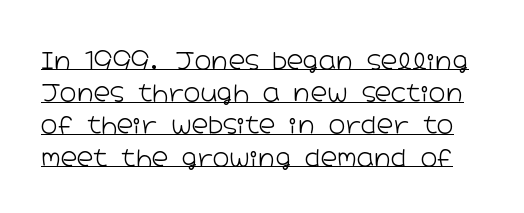
{"italic": "no", "bold": "no", "underline": "yes", "line_spacing": "normal", "line_spacing_ratio": 1.4, "letter_spacing": "normal", "letter_spacing_em": 0.0, "glyph_px": 23}
